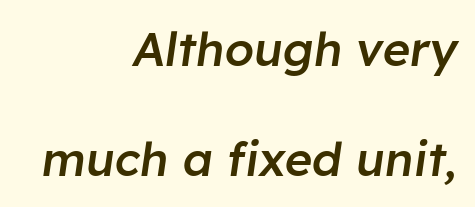
Q: Is the text bold? A: Semi-bold.
Q: Is the text italic (slanted)? A: Yes, it leans right by about 8 degrees.
Q: Is the text underlined? A: No.
Q: How is the paragraph aligned? A: Right-aligned.
Q: Is the spacing between letters normal or unusually wide? A: Normal.
Q: Is the spacing between lines tight, normal or loose? A: Loose.
Q: Width (condensed, normal, or wide)? A: Normal.
Q: Stroke contrast? A: Low.
Q: x-height? A: Medium.
Q: Monospaced? A: No.
